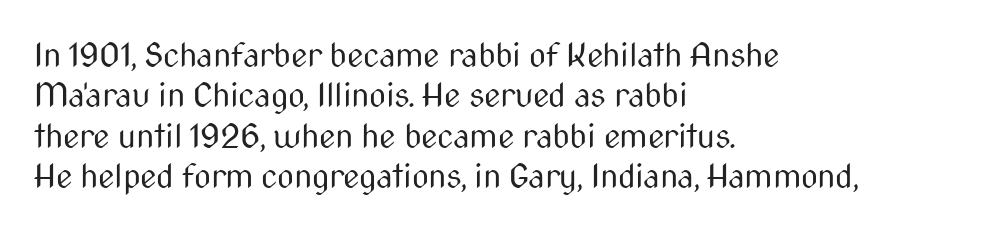
The characters display no serif detailing; their extremities are plain. Each word holds together tightly as a unit, with standard inter-letter gaps. The space beneath each line is pristine and unruled. Character widths vary here, with narrow letters taking less room than wide ones.
